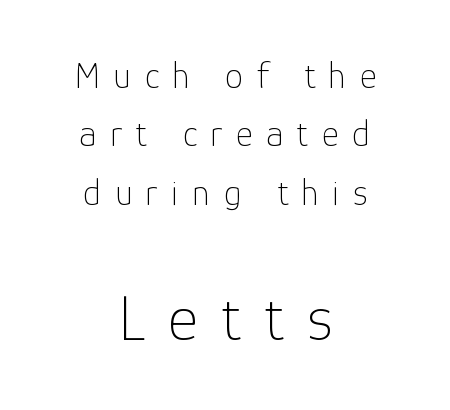
The image shows 65 px thin sans-serif type, upright; set centered, normal line spacing (1.58x), unusually wide letter spacing (+0.36 em), not underlined; the second (bottom) block is 1.76x larger; low stroke contrast and a medium x-height.
